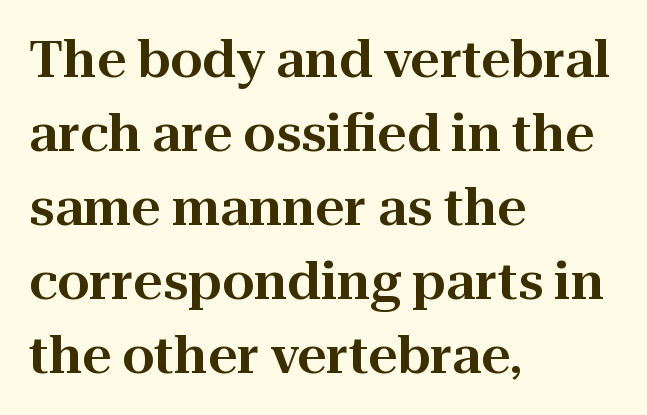
{"serif": "yes", "italic": "no", "width": "normal", "stroke_contrast": "high", "x_height": "medium", "monospaced": "no", "underline": "no", "align": "left", "line_spacing": "normal", "line_spacing_ratio": 1.45, "letter_spacing": "normal", "letter_spacing_em": 0.0, "glyph_px": 51}
